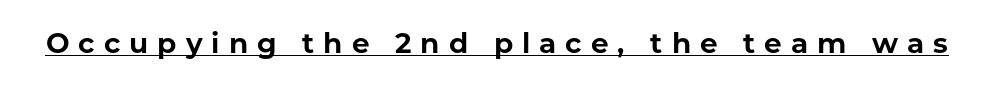
The image shows 28 px bold sans-serif type, upright; set unusually wide letter spacing (+0.32 em), underlined; low stroke contrast and a medium x-height.
